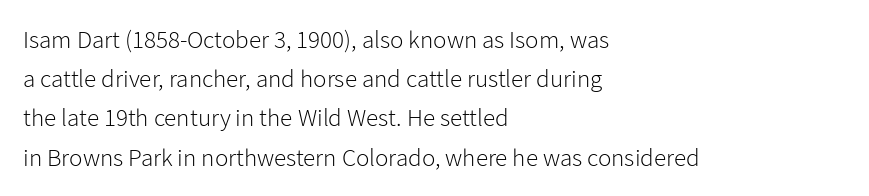
Q: Is the text bold? A: No.
Q: Is the text italic (slanted)? A: No, it is upright.
Q: Is the text underlined? A: No.
Q: How is the paragraph aligned? A: Left-aligned.
Q: Is the spacing between letters normal or unusually wide? A: Normal.
Q: Is the spacing between lines tight, normal or loose? A: Normal.
